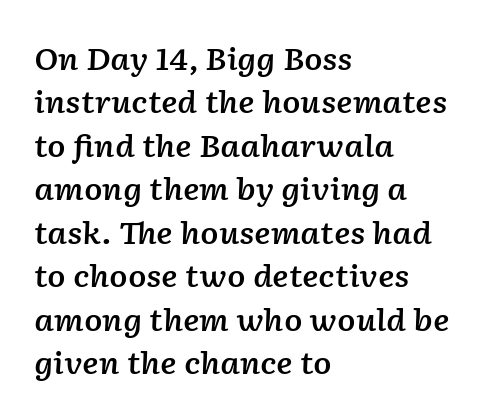
The letterforms sit shoulder to shoulder at normal distance. Leading matches the norm, producing a regular column. These lines are set flush left with a ragged right edge. Compared with an ordinary text face, these strokes are moderately heavier — a semibold.
